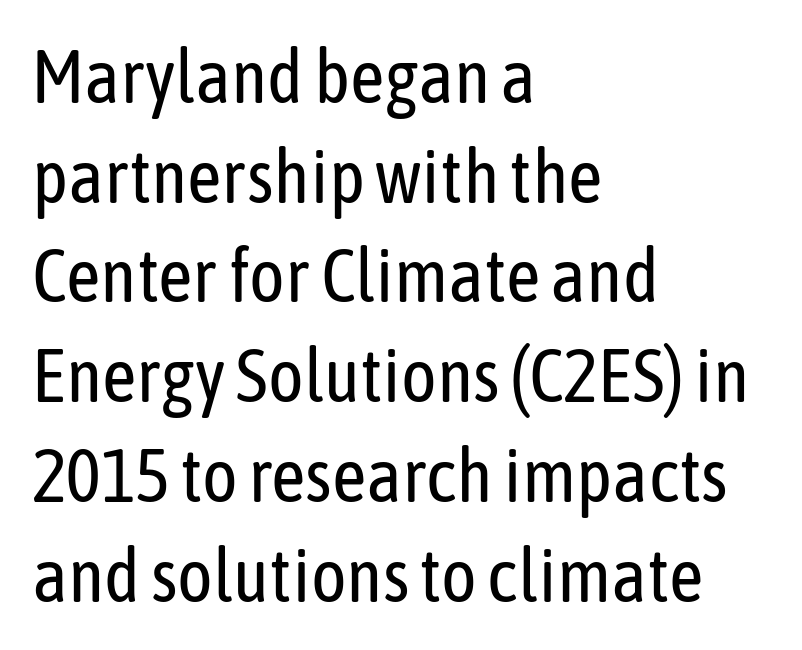
Rendered with straight, roman letterforms. The lines in this sample share a left origin and differ only in where they stop. Bare-footed words on every line. Honestly, the row spacing looks completely unremarkable. Summary of weight: not heavy and not bold.
